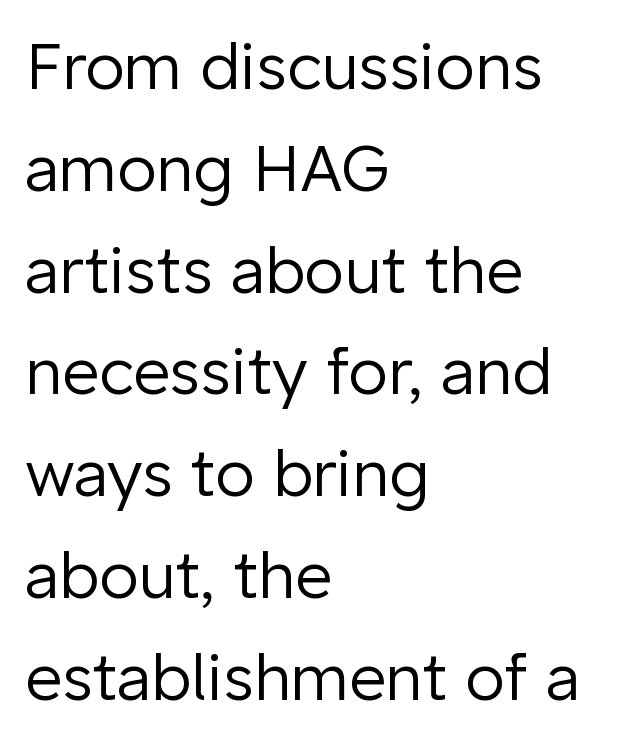
Q: Is the text bold? A: No.
Q: Is the text italic (slanted)? A: No, it is upright.
Q: Is the typeface a serif or a sans-serif typeface? A: Sans-serif.
Q: Is the text underlined? A: No.
Q: How is the paragraph aligned? A: Left-aligned.
Q: Is the spacing between letters normal or unusually wide? A: Normal.
Q: Is the spacing between lines tight, normal or loose? A: Normal.
Q: Width (condensed, normal, or wide)? A: Normal.
Q: Stroke contrast? A: Low.
Q: x-height? A: Medium.
Q: Monospaced? A: No.
